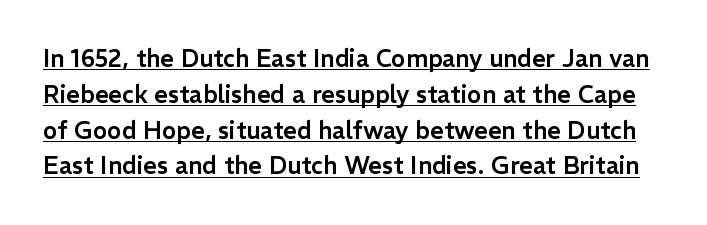
The image shows 24 px text type, upright; set normal line spacing (1.49x), normal letter spacing, underlined.
